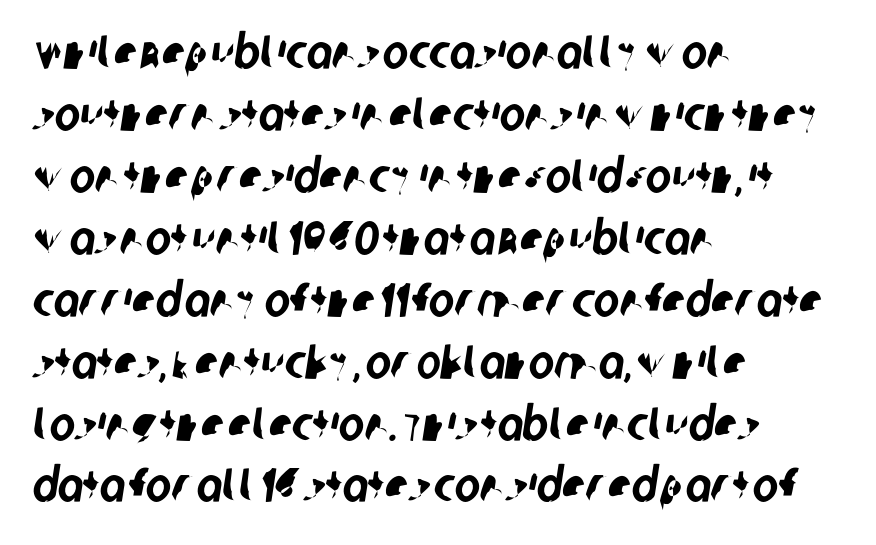
{"serif": "no", "width": "condensed", "stroke_contrast": "low", "x_height": "large", "monospaced": "no", "underline": "no", "align": "left", "line_spacing": "normal", "line_spacing_ratio": 1.29, "letter_spacing": "normal", "letter_spacing_em": 0.0, "glyph_px": 48}
